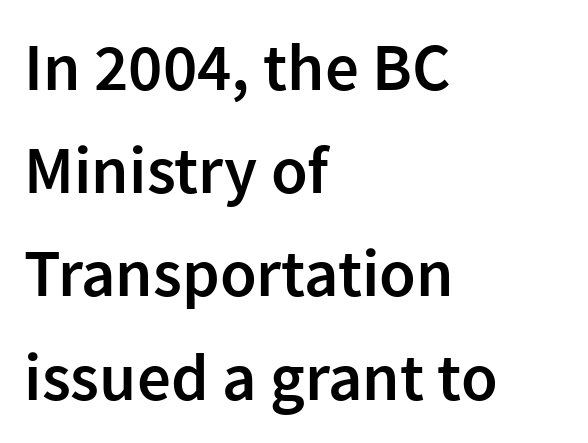
Q: Is the text bold? A: Semi-bold.
Q: Is the text italic (slanted)? A: No, it is upright.
Q: Is the typeface a serif or a sans-serif typeface? A: Sans-serif.
Q: Is the text underlined? A: No.
Q: How is the paragraph aligned? A: Left-aligned.
Q: Is the spacing between letters normal or unusually wide? A: Normal.
Q: Is the spacing between lines tight, normal or loose? A: Normal.
Q: Width (condensed, normal, or wide)? A: Normal.
Q: Stroke contrast? A: Low.
Q: x-height? A: Medium.
Q: Monospaced? A: No.
